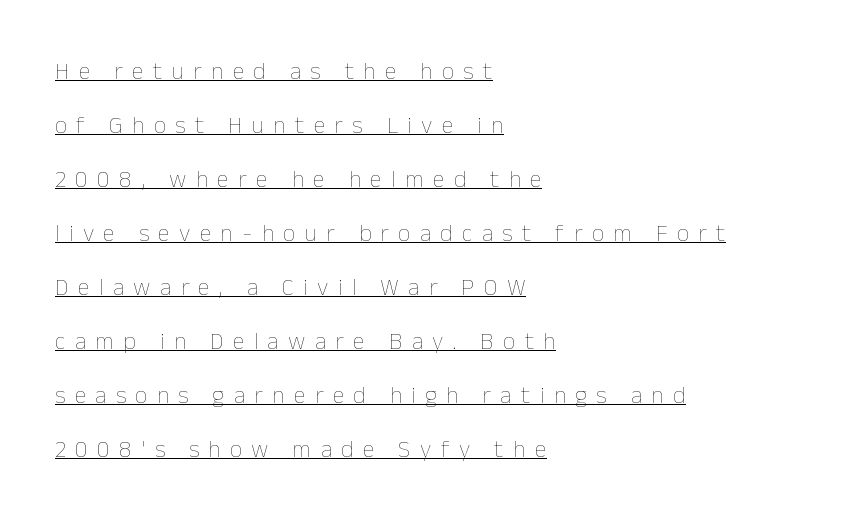
{"italic": "no", "bold": "no", "underline": "yes", "align": "left", "line_spacing": "loose", "line_spacing_ratio": 2.25, "letter_spacing": "wide", "letter_spacing_em": 0.39, "glyph_px": 24}
